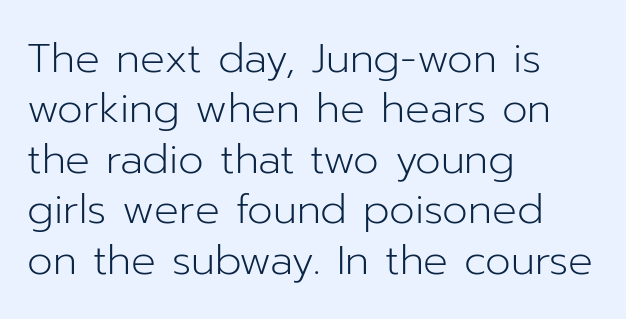
One-word summary of the alignment: left. These lines are rendered in a variable-pitch font. Spacing between characters is what you'd get straight out of the box. Summary of weight: not heavy and not bold. Ordinary non-slanted type is in use. Look at the bottom of the vertical strokes: they stop flat, with no serifs.
